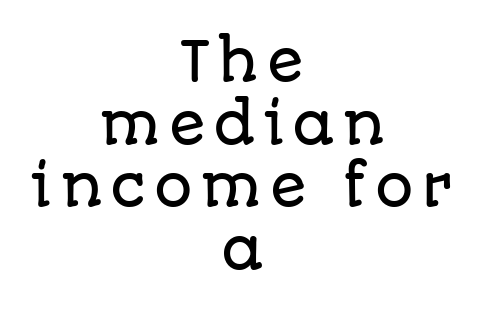
The letters advance in unequal steps, a hallmark of proportional type. The typeface chosen for these lines omits serifs. The axis of the letterforms is exactly vertical. No word sits above an underline. Horizontally, the lines are justified to the midpoint only.
